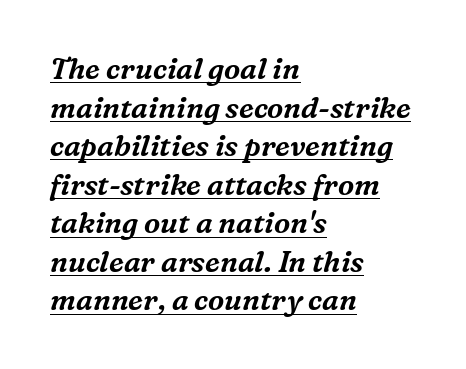
{"serif": "yes", "italic": "yes", "lean": "right", "slant_degrees": 16, "width": "normal", "stroke_contrast": "medium", "x_height": "medium", "monospaced": "no", "underline": "yes", "align": "left", "line_spacing": "normal", "line_spacing_ratio": 1.33, "letter_spacing": "normal", "letter_spacing_em": 0.0, "glyph_px": 29}
